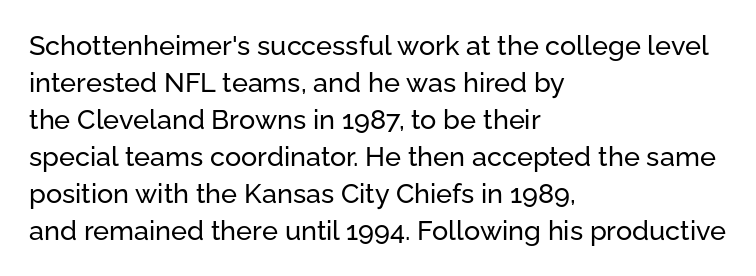
{"italic": "no", "underline": "no", "align": "left", "line_spacing": "normal", "line_spacing_ratio": 1.37, "letter_spacing": "normal", "letter_spacing_em": 0.0, "glyph_px": 27}
